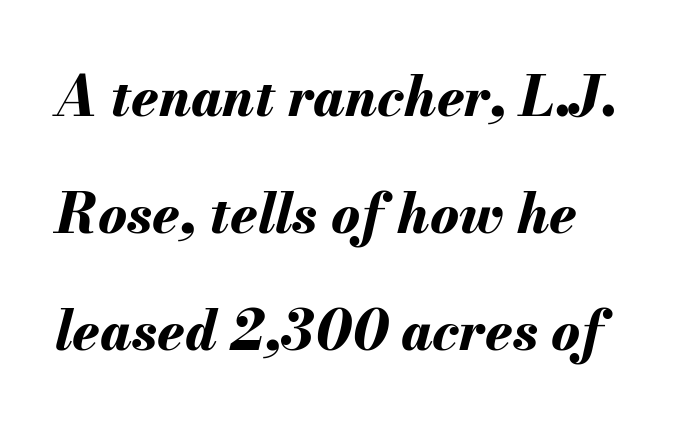
Default kerning and tracking; the words read as compact shapes. Is the type bold? Yes — the strokes are clearly thick and heavy. Vertical spacing — loose. Any mark beneath the type? The region is blank.
